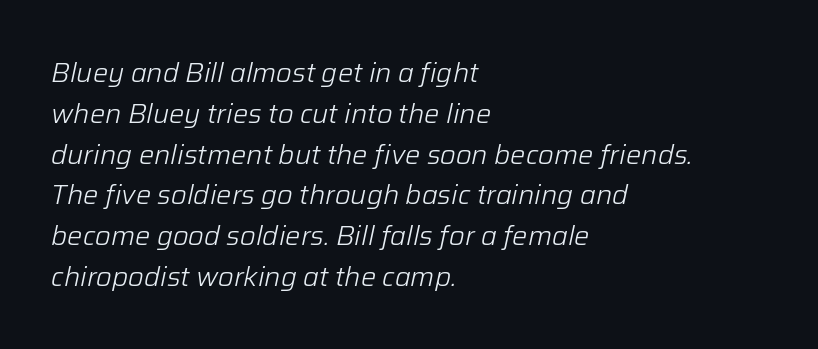
The image shows 27 px text type, italic (leaning right); set left-aligned, normal line spacing (1.51x), normal letter spacing, not underlined.
